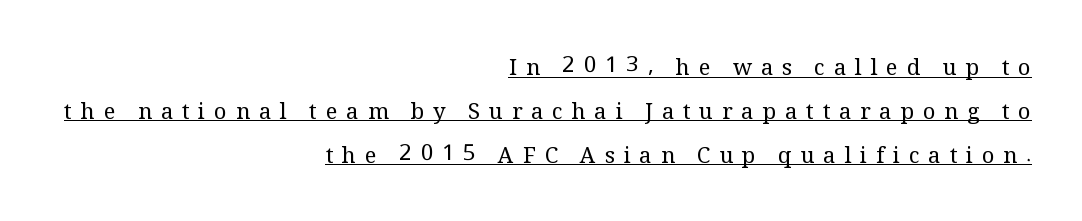
The image shows 22 px text type, upright; set right-aligned, loose line spacing (1.99x), unusually wide letter spacing (+0.4 em), underlined.
